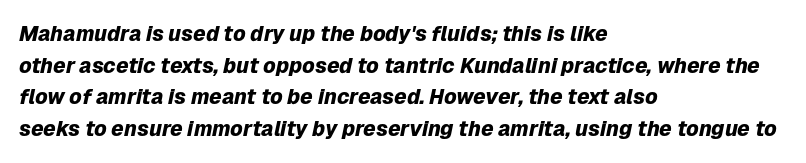
The image shows 21 px bold type, italic (leaning right); set left-aligned, normal line spacing (1.51x), normal letter spacing, not underlined.
